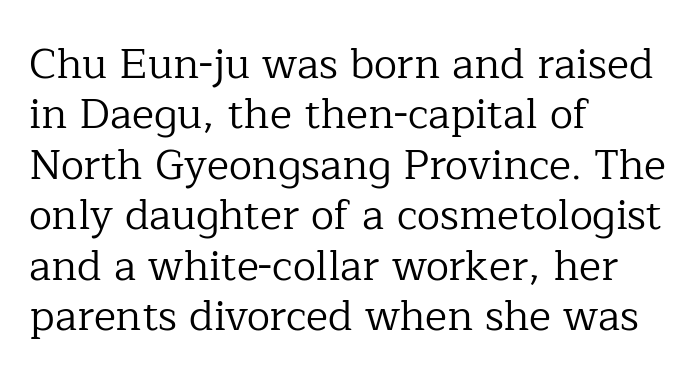
Q: Is the text bold? A: No.
Q: Is the text italic (slanted)? A: No, it is upright.
Q: Is the typeface a serif or a sans-serif typeface? A: Serif.
Q: Is the text underlined? A: No.
Q: How is the paragraph aligned? A: Left-aligned.
Q: Is the spacing between letters normal or unusually wide? A: Normal.
Q: Width (condensed, normal, or wide)? A: Normal.
Q: Stroke contrast? A: Low.
Q: x-height? A: Medium.
Q: Monospaced? A: No.
